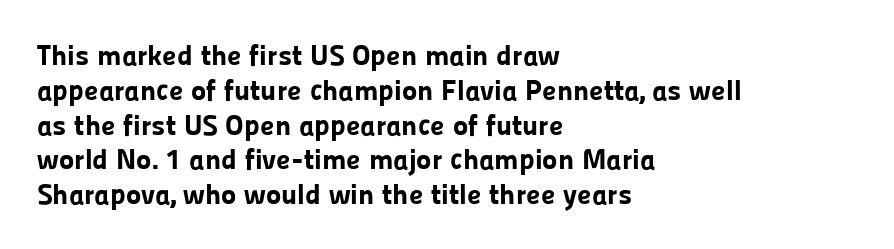
The lines are quadded left. A bare baseline throughout the passage. Caption: bold face, heavy strokes. Here the glyphs are tracked normally, forming tight word shapes.
